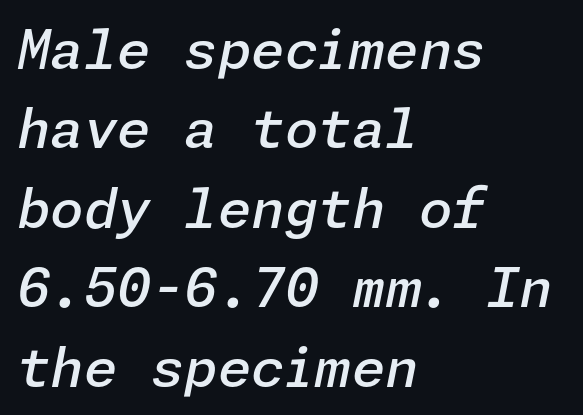
{"italic": "yes", "lean": "right", "slant_degrees": 11, "bold": "semi", "weight": "semibold", "width": "normal", "stroke_contrast": "low", "x_height": "medium", "underline": "no", "align": "left", "line_spacing": "normal", "line_spacing_ratio": 1.47, "letter_spacing": "normal", "letter_spacing_em": 0.0, "glyph_px": 54}
